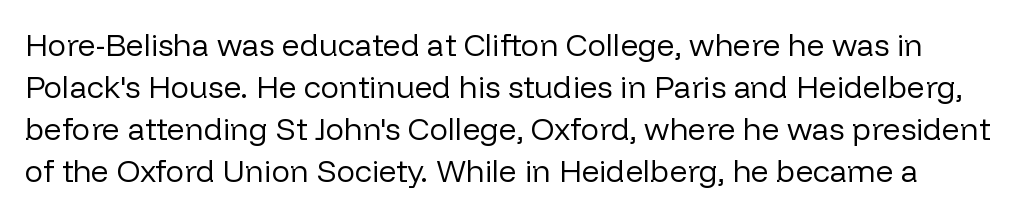
{"serif": "no", "italic": "no", "bold": "no", "weight": "regular", "width": "normal", "stroke_contrast": "low", "x_height": "medium", "monospaced": "no", "underline": "no", "line_spacing": "normal", "line_spacing_ratio": 1.35, "letter_spacing": "normal", "letter_spacing_em": 0.0, "glyph_px": 31}
